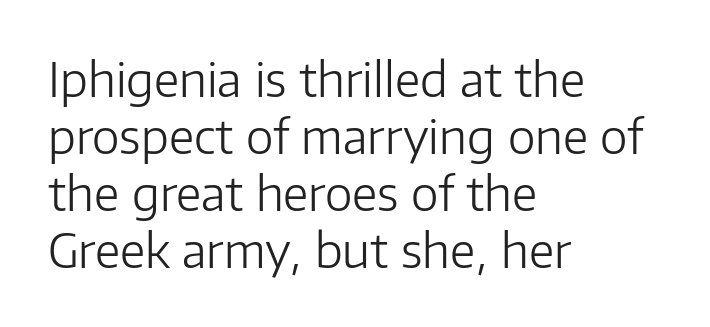
{"serif": "no", "italic": "no", "bold": "no", "weight": "light", "width": "normal", "stroke_contrast": "low", "x_height": "medium", "monospaced": "no", "underline": "no", "align": "left", "line_spacing_ratio": 1.21, "letter_spacing": "normal", "letter_spacing_em": 0.0, "glyph_px": 47}
